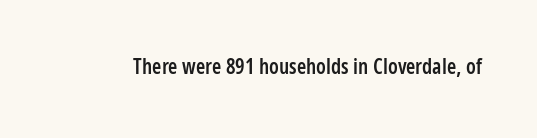
Q: Is the text bold? A: Semi-bold.
Q: Is the text italic (slanted)? A: No, it is upright.
Q: Is the text underlined? A: No.
Q: Is the spacing between letters normal or unusually wide? A: Normal.
